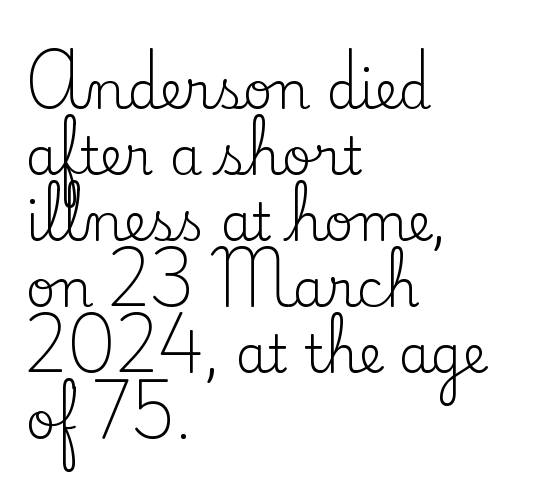
Q: Is the text bold? A: No.
Q: Is the text italic (slanted)? A: No, it is upright.
Q: Is the text underlined? A: No.
Q: How is the paragraph aligned? A: Left-aligned.
Q: Is the spacing between letters normal or unusually wide? A: Normal.
Q: Is the spacing between lines tight, normal or loose? A: Normal.
Q: Width (condensed, normal, or wide)? A: Normal.
Q: Stroke contrast? A: Low.
Q: x-height? A: Small.
Q: Monospaced? A: No.
